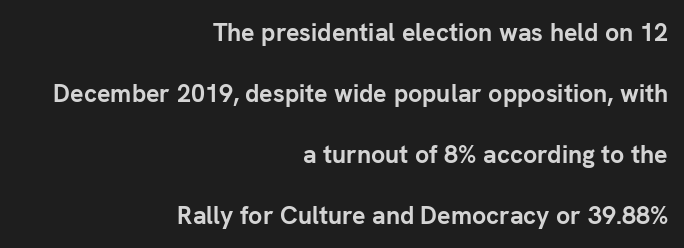
{"italic": "no", "bold": "yes", "underline": "no", "align": "right", "line_spacing": "loose", "line_spacing_ratio": 2.44, "letter_spacing": "normal", "letter_spacing_em": 0.0, "glyph_px": 25}
